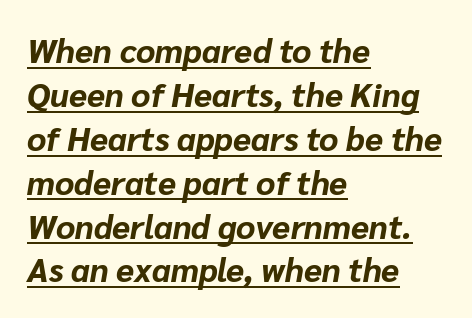
The image shows 33 px bold type, italic (leaning right); set left-aligned, normal line spacing (1.33x), normal letter spacing, underlined; low stroke contrast and a medium x-height.
